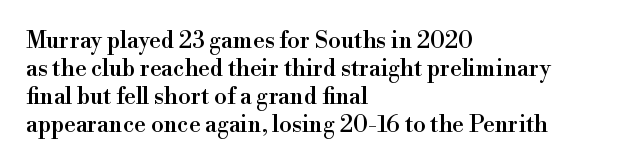
{"italic": "no", "underline": "no", "align": "left", "line_spacing_ratio": 1.22, "letter_spacing": "normal", "letter_spacing_em": 0.0, "glyph_px": 23}
